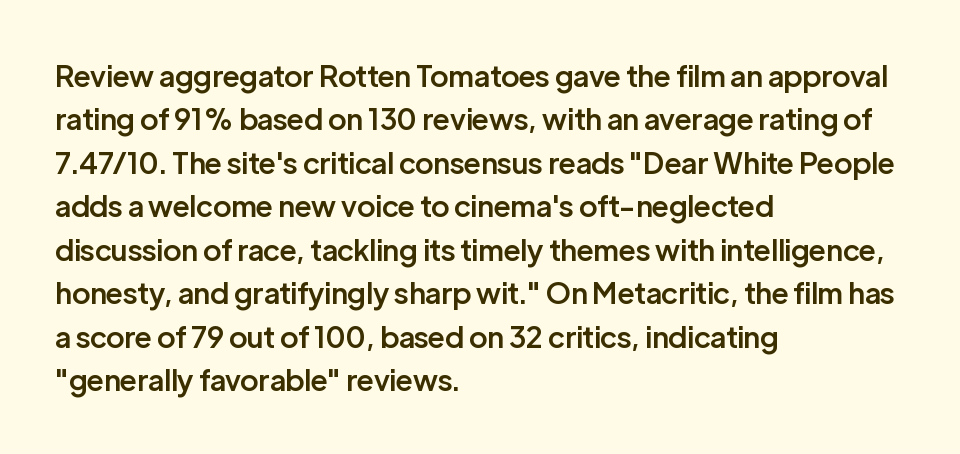
{"serif": "no", "italic": "no", "bold": "semi", "weight": "semibold", "width": "normal", "stroke_contrast": "low", "x_height": "medium", "monospaced": "no", "underline": "no", "align": "left", "line_spacing": "normal", "line_spacing_ratio": 1.5, "letter_spacing": "normal", "letter_spacing_em": 0.0, "glyph_px": 29}
